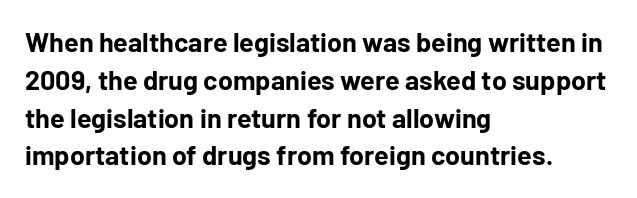
Q: Is the text bold? A: Yes.
Q: Is the text italic (slanted)? A: No, it is upright.
Q: Is the text underlined? A: No.
Q: How is the paragraph aligned? A: Left-aligned.
Q: Is the spacing between letters normal or unusually wide? A: Normal.
Q: Is the spacing between lines tight, normal or loose? A: Normal.
